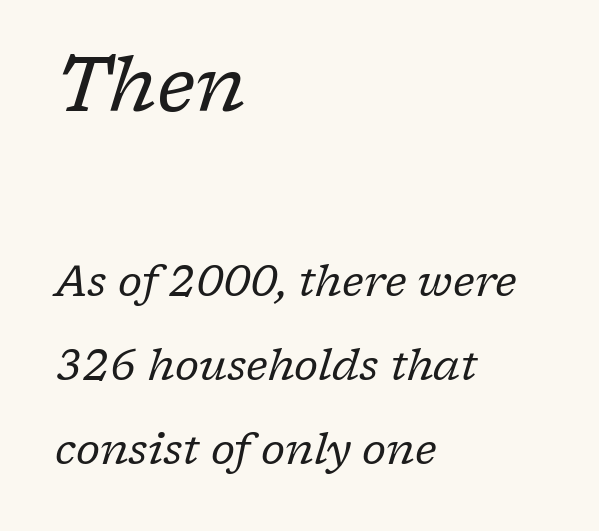
{"serif": "yes", "italic": "yes", "lean": "right", "slant_degrees": 17, "bold": "no", "weight": "regular", "width": "normal", "stroke_contrast": "low", "x_height": "medium", "monospaced": "no", "underline": "no", "align": "left", "line_spacing": "loose", "line_spacing_ratio": 1.95, "letter_spacing": "normal", "letter_spacing_em": 0.0, "larger_block": "first", "size_ratio": 1.77, "glyph_px": 76}
